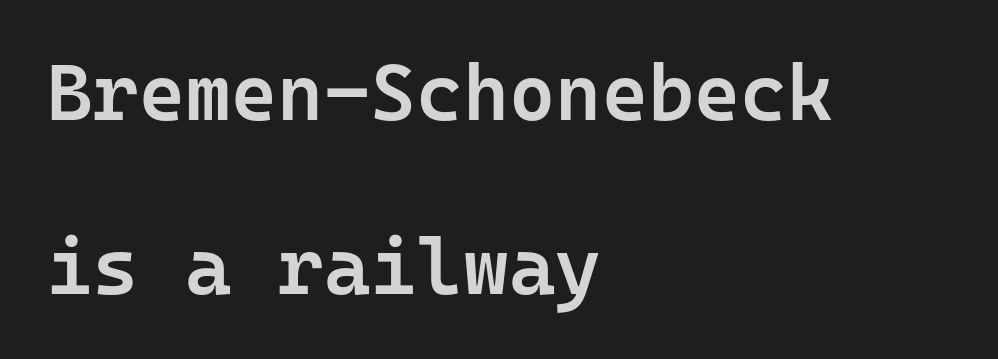
{"serif": "no", "italic": "no", "bold": "semi", "weight": "semibold", "width": "normal", "stroke_contrast": "low", "x_height": "medium", "monospaced": "yes", "underline": "no", "align": "left", "line_spacing": "loose", "line_spacing_ratio": 2.2, "letter_spacing": "normal", "letter_spacing_em": 0.0, "glyph_px": 79}
